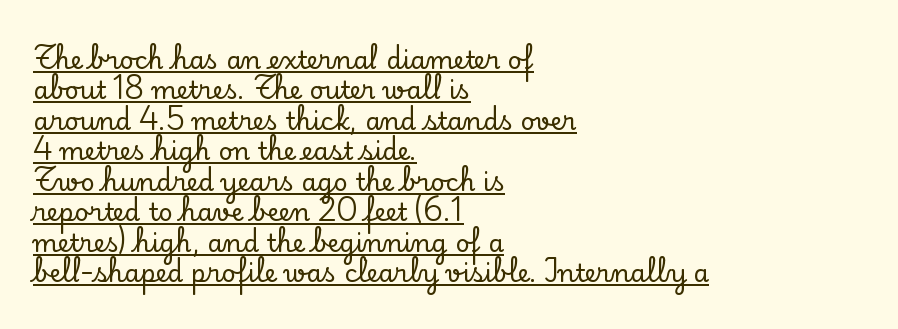
Reading down the block, your eye returns to a fixed left position each line. The rendered words wear a rule along their underside. Do the letters lean? They stand straight. The rendering keeps characters at their native spacing.
